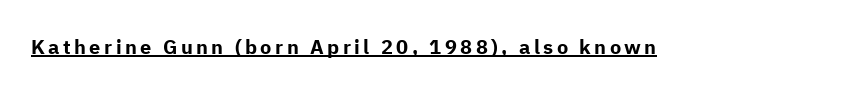
The image shows 20 px bold type, upright; set underlined.
